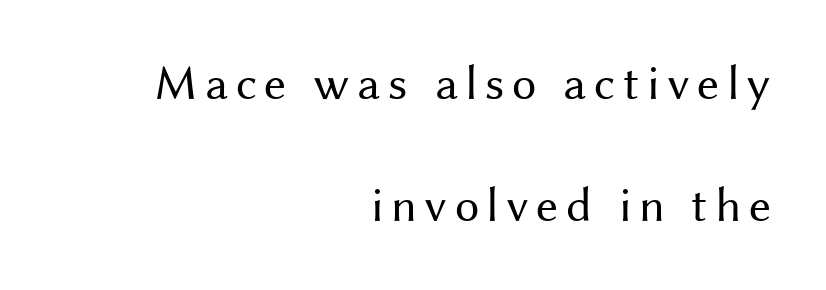
The image shows 49 px regular-weight sans-serif type, upright; set right-aligned, loose line spacing (2.5x), not underlined; medium stroke contrast and a medium x-height.
